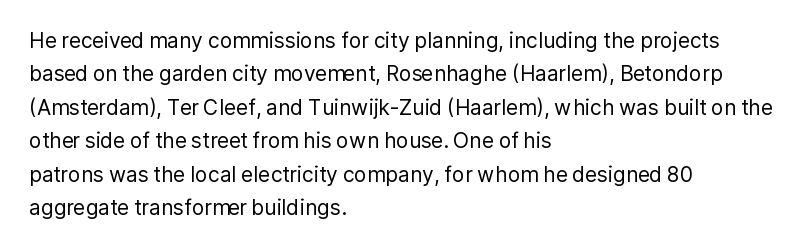
Q: Is the text bold? A: No.
Q: Is the text italic (slanted)? A: No, it is upright.
Q: Is the text underlined? A: No.
Q: How is the paragraph aligned? A: Left-aligned.
Q: Is the spacing between letters normal or unusually wide? A: Normal.
Q: Is the spacing between lines tight, normal or loose? A: Normal.
